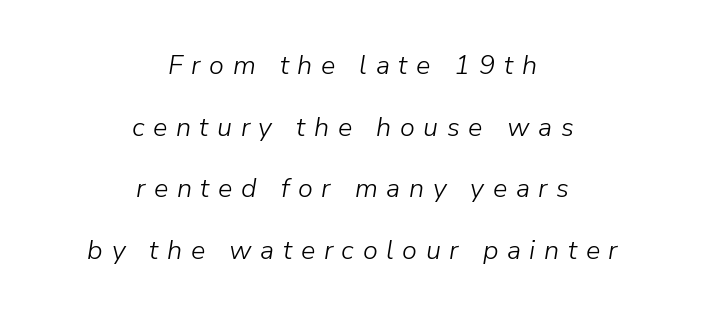
Q: Is the text bold? A: No.
Q: Is the text italic (slanted)? A: Yes, it leans right by about 9 degrees.
Q: Is the text underlined? A: No.
Q: How is the paragraph aligned? A: Centered.
Q: Is the spacing between letters normal or unusually wide? A: Unusually wide.
Q: Is the spacing between lines tight, normal or loose? A: Loose.
